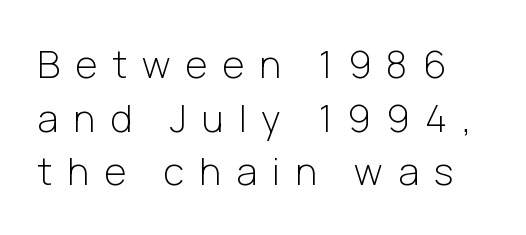
{"serif": "no", "italic": "no", "bold": "no", "weight": "light", "width": "normal", "stroke_contrast": "low", "x_height": "medium", "monospaced": "no", "underline": "no", "line_spacing": "normal", "line_spacing_ratio": 1.41, "letter_spacing": "wide", "letter_spacing_em": 0.4, "glyph_px": 38}
